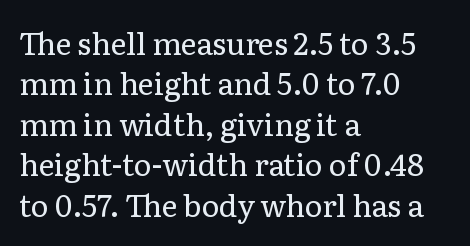
Q: Is the text bold? A: No.
Q: Is the text italic (slanted)? A: No, it is upright.
Q: Is the typeface a serif or a sans-serif typeface? A: Serif.
Q: Is the text underlined? A: No.
Q: How is the paragraph aligned? A: Left-aligned.
Q: Is the spacing between letters normal or unusually wide? A: Normal.
Q: Is the spacing between lines tight, normal or loose? A: Normal.
Q: Width (condensed, normal, or wide)? A: Normal.
Q: Stroke contrast? A: Low.
Q: x-height? A: Medium.
Q: Monospaced? A: No.
